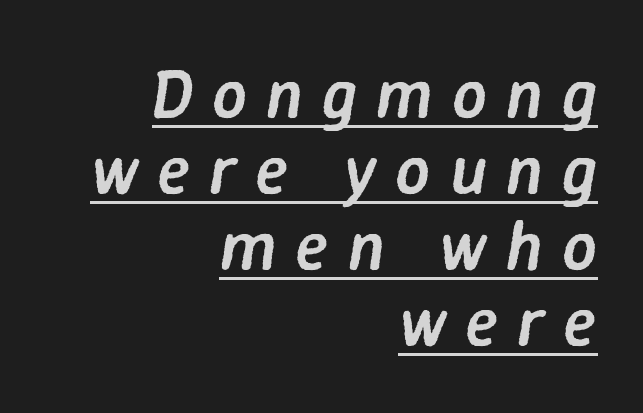
Display-style spreading of the glyphs; the letterfit is very open. Do the characters align in a grid? No, the font is proportional. Reading down the column, the eye jumps only a short way to each next line. Visually the block forms a straight wall on the right and a jagged coastline on the left. In designer terms, the underline attribute is active on this setting. The passage shown is semibold, sitting just below true bold.
